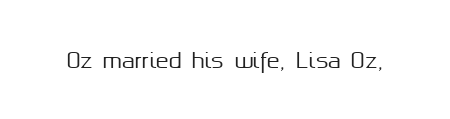
The image shows 21 px text type, upright; set normal letter spacing, not underlined.
